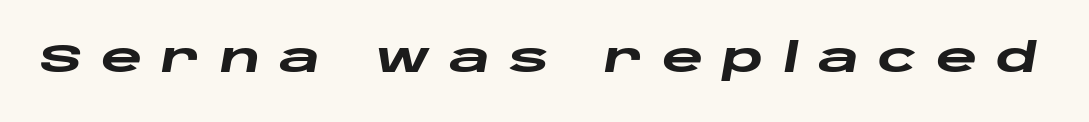
There's an unmistakable incline to the writing here. The characters look thick and weighty, a clear bold. The gaps between neighbouring characters are conspicuously large. Nobody drew a line under any word here. The letters advance in unequal steps, a hallmark of proportional type.
